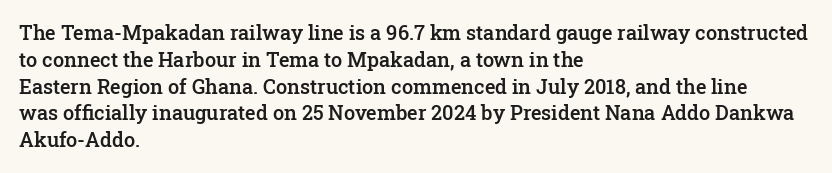
{"italic": "no", "bold": "semi", "underline": "no", "align": "left", "line_spacing": "normal", "line_spacing_ratio": 1.34, "letter_spacing": "normal", "letter_spacing_em": 0.0, "glyph_px": 20}
